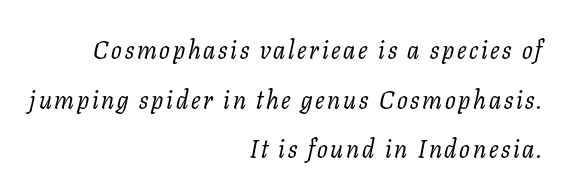
Q: Is the text bold? A: No.
Q: Is the text italic (slanted)? A: Yes, it leans right by about 11 degrees.
Q: Is the text underlined? A: No.
Q: How is the paragraph aligned? A: Right-aligned.
Q: Is the spacing between lines tight, normal or loose? A: Loose.
